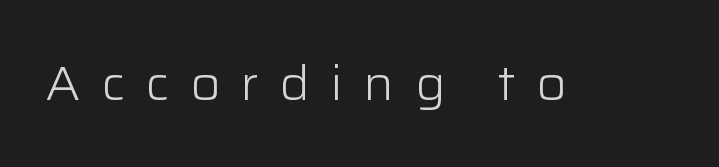
Do the characters align in a grid? No, the font is proportional. Serif or sans? Sans — the stroke terminals are bare. Letters have the restrained weight of plain body copy at most. Just letters on the line, the space beneath them empty. Between one letter and the next there's a generous, obvious gap. Do the letters lean? They stand straight.
